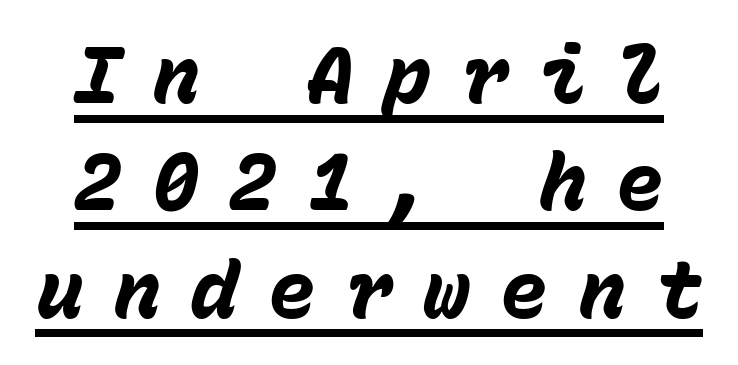
Q: Is the text bold? A: Yes.
Q: Is the text italic (slanted)? A: Yes, it leans right by about 15 degrees.
Q: Is the text underlined? A: Yes.
Q: Is the spacing between letters normal or unusually wide? A: Unusually wide.
Q: Is the spacing between lines tight, normal or loose? A: Normal.
Q: Width (condensed, normal, or wide)? A: Normal.
Q: Stroke contrast? A: Low.
Q: x-height? A: Medium.
Q: Monospaced? A: Yes.
